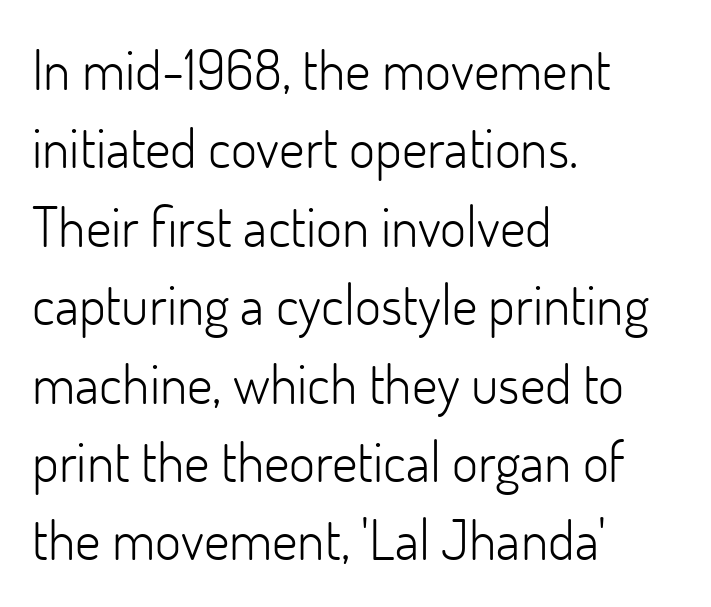
No word sits above an underline. In terms of posture, this sample is upright. Layout note: lines flush left. Nothing heavy about these letters — not bold at all. You could not count columns in this text — the font is proportionally spaced. Tracking here is standard; glyphs follow each other at the usual distance.
